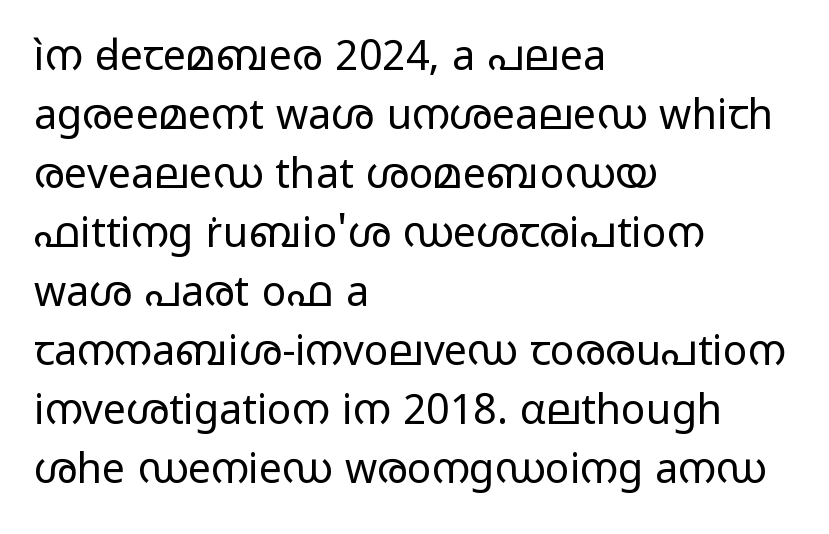
Q: Is the text bold? A: No.
Q: Is the text italic (slanted)? A: No, it is upright.
Q: Is the typeface a serif or a sans-serif typeface? A: Sans-serif.
Q: Is the text underlined? A: No.
Q: How is the paragraph aligned? A: Left-aligned.
Q: Is the spacing between letters normal or unusually wide? A: Normal.
Q: Is the spacing between lines tight, normal or loose? A: Normal.
Q: Width (condensed, normal, or wide)? A: Wide.
Q: Stroke contrast? A: Low.
Q: x-height? A: Medium.
Q: Monospaced? A: No.
